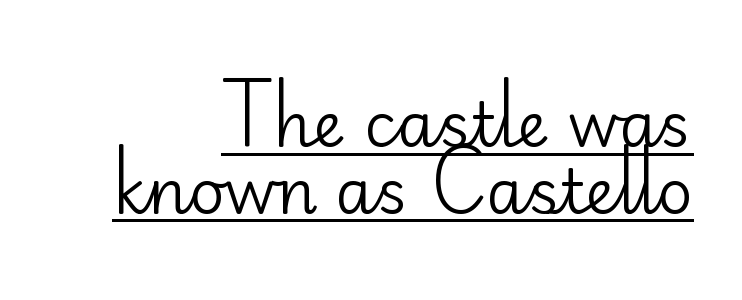
{"serif": "no", "italic": "no", "bold": "no", "weight": "regular", "width": "normal", "stroke_contrast": "low", "x_height": "small", "monospaced": "no", "underline": "yes", "align": "right", "line_spacing": "tight", "line_spacing_ratio": 1.08, "letter_spacing": "normal", "letter_spacing_em": 0.0, "glyph_px": 62}
